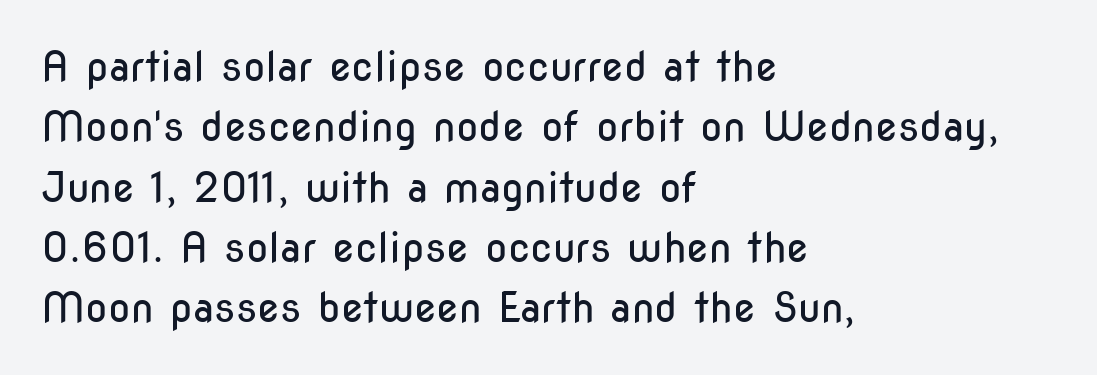
Q: Is the text bold? A: No.
Q: Is the text italic (slanted)? A: No, it is upright.
Q: Is the typeface a serif or a sans-serif typeface? A: Sans-serif.
Q: Is the text underlined? A: No.
Q: How is the paragraph aligned? A: Left-aligned.
Q: Is the spacing between letters normal or unusually wide? A: Normal.
Q: Is the spacing between lines tight, normal or loose? A: Normal.
Q: Width (condensed, normal, or wide)? A: Condensed.
Q: Stroke contrast? A: Low.
Q: x-height? A: Medium.
Q: Monospaced? A: No.
